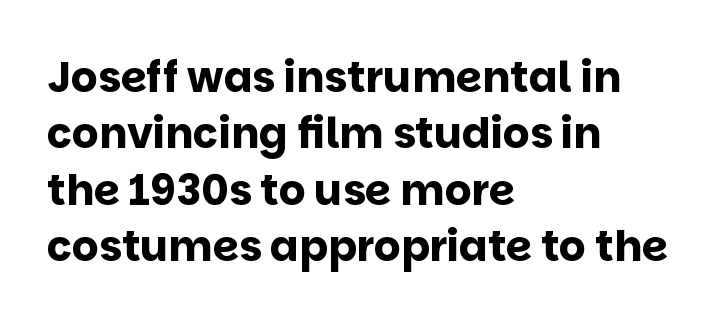
Letters rest on an invisible, unmarked baseline. These lines sit exactly where default settings would place them. Inter-character spacing is left at the font's built-in metrics. The specimen reads as upright at a glance. Strokes here are thick enough to call this a true bold. Looks like regular typesetting: each glyph gets only the width it needs.
